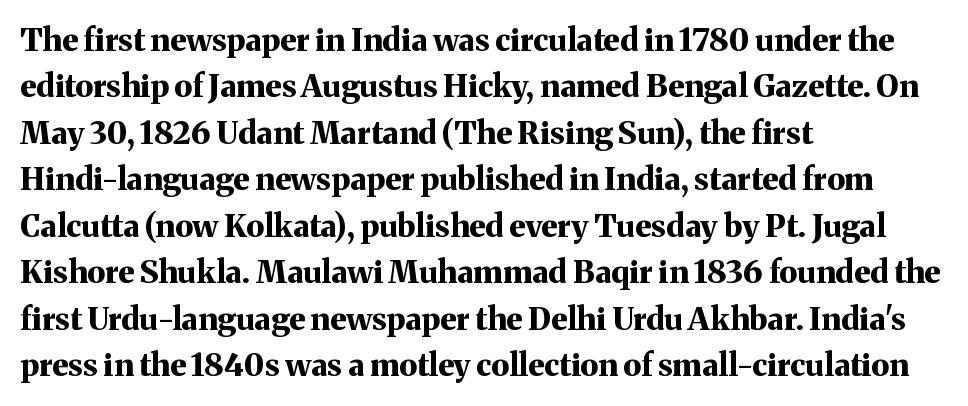
This sample is left-justified, so line endings fall wherever the words run out. This rendering features lettering with no underline. Small tapered or slab feet sit at the stroke ends, so this counts as serif. Horizontal bands of white between lines are of average thickness. The characters look thick and weighty, a clear bold. The rendering uses natural spacing where letterforms have individual widths.
